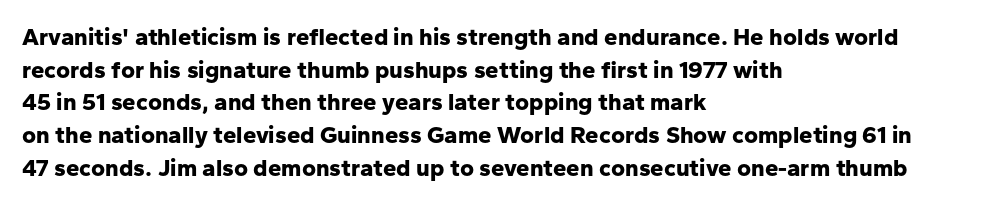
Q: Is the text bold? A: Yes.
Q: Is the text italic (slanted)? A: No, it is upright.
Q: Is the text underlined? A: No.
Q: How is the paragraph aligned? A: Left-aligned.
Q: Is the spacing between letters normal or unusually wide? A: Normal.
Q: Is the spacing between lines tight, normal or loose? A: Normal.
